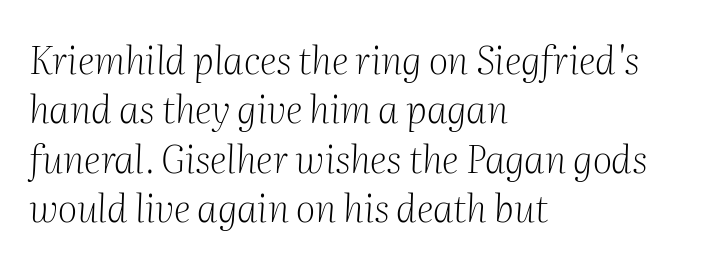
{"serif": "yes", "italic": "yes", "lean": "right", "slant_degrees": 2, "bold": "no", "weight": "light", "width": "normal", "stroke_contrast": "medium", "x_height": "medium", "monospaced": "no", "underline": "no", "align": "left", "line_spacing": "normal", "line_spacing_ratio": 1.3, "letter_spacing": "normal", "letter_spacing_em": 0.0, "glyph_px": 38}
